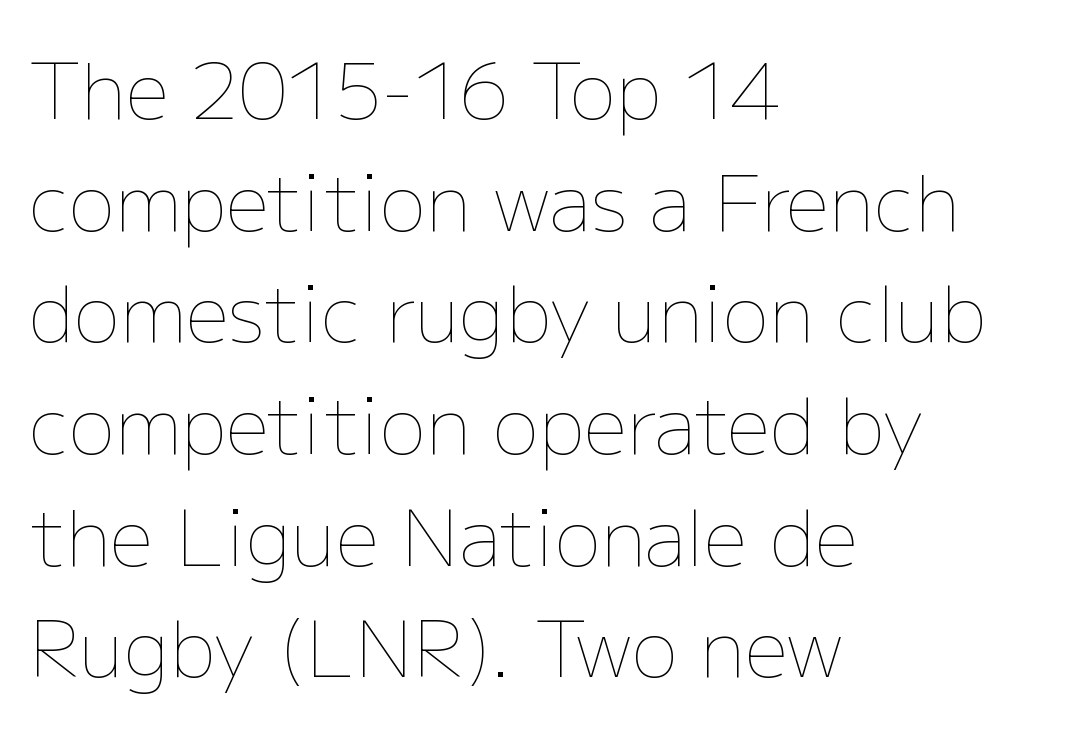
Q: Is the text bold? A: No.
Q: Is the text italic (slanted)? A: No, it is upright.
Q: Is the text underlined? A: No.
Q: How is the paragraph aligned? A: Left-aligned.
Q: Is the spacing between letters normal or unusually wide? A: Normal.
Q: Is the spacing between lines tight, normal or loose? A: Normal.
Q: Width (condensed, normal, or wide)? A: Normal.
Q: Stroke contrast? A: Low.
Q: x-height? A: Medium.
Q: Monospaced? A: No.
